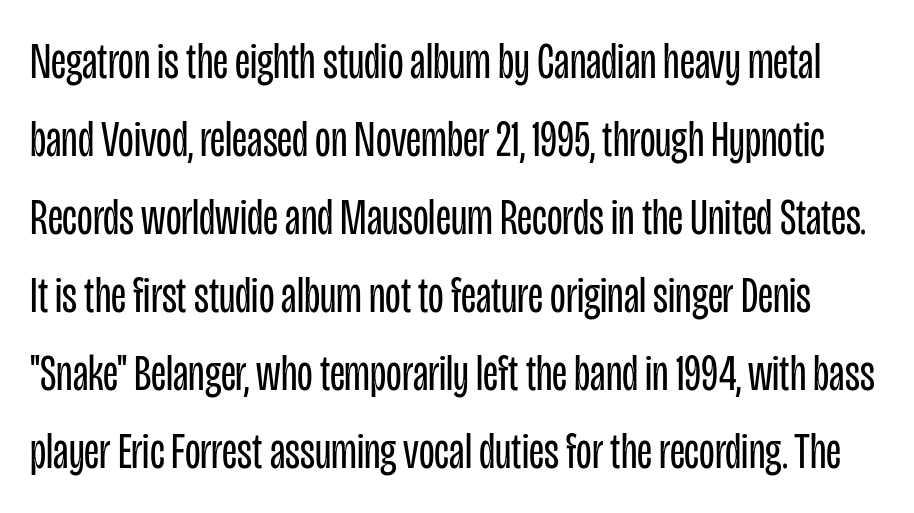
The image shows 51 px regular-weight, condensed sans-serif type, upright; set normal line spacing (1.53x), normal letter spacing, not underlined; low stroke contrast and a large x-height.
